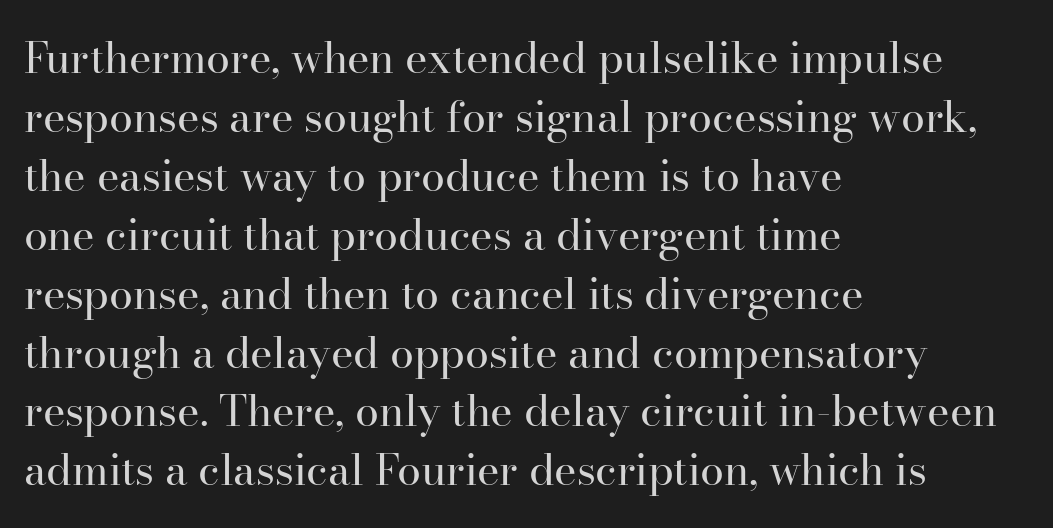
{"serif": "yes", "italic": "no", "bold": "no", "weight": "regular", "width": "normal", "stroke_contrast": "high", "x_height": "small", "monospaced": "no", "underline": "no", "align": "left", "line_spacing": "normal", "line_spacing_ratio": 1.37, "letter_spacing": "normal", "letter_spacing_em": 0.0, "glyph_px": 43}
